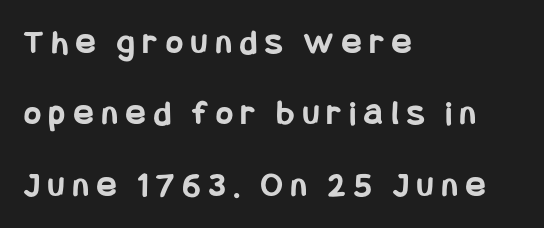
Q: Is the text bold? A: Yes.
Q: Is the text italic (slanted)? A: No, it is upright.
Q: Is the typeface a serif or a sans-serif typeface? A: Sans-serif.
Q: Is the text underlined? A: No.
Q: How is the paragraph aligned? A: Left-aligned.
Q: Is the spacing between letters normal or unusually wide? A: Unusually wide.
Q: Is the spacing between lines tight, normal or loose? A: Loose.
Q: Width (condensed, normal, or wide)? A: Condensed.
Q: Stroke contrast? A: Low.
Q: x-height? A: Large.
